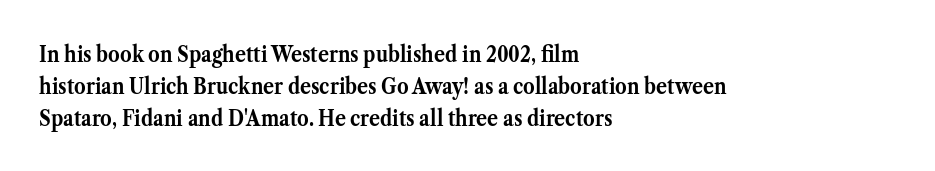
Compared with typical paragraphs, the rows here are spaced about the same. In terms of posture, this sample is upright. You'd pick this weight for a headline — it's a proper bold. Typeset ragged right — the left edge is the straight one.
